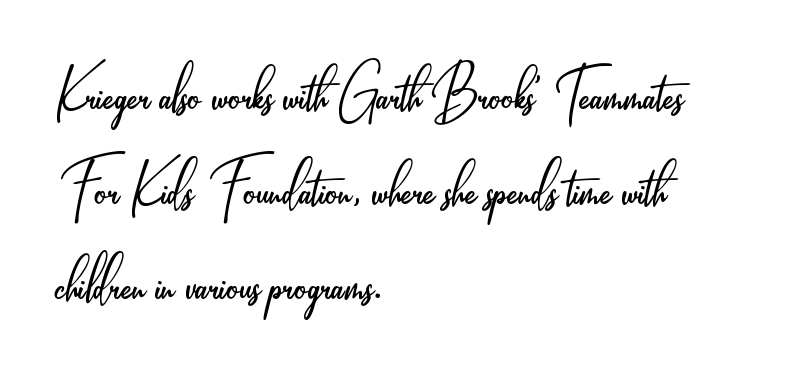
The zone under the glyphs is completely vacant. The designer went with a sans here, leaving each stem footless. Rows of type keep a routine distance in the vertical direction.
